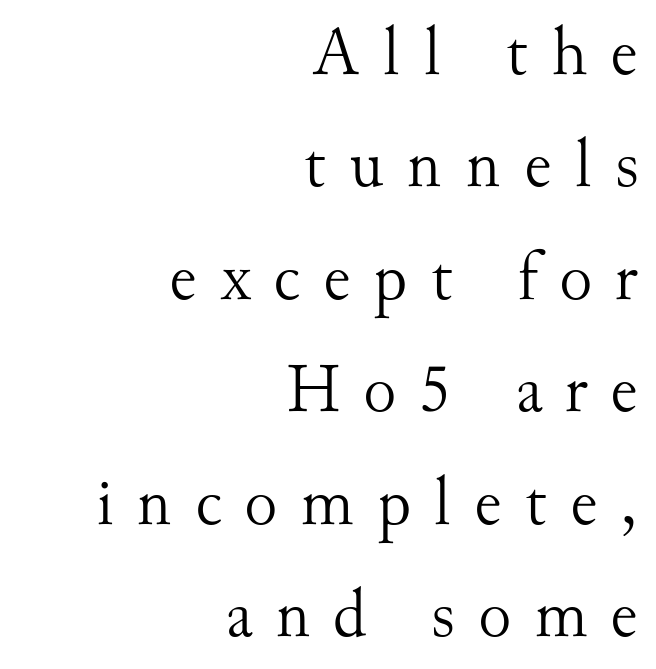
The face used here is proportionally spaced, like ordinary book or web type. Honestly, there is no underline to notice here at all. Evenly set lines give the paragraph a standard silhouette. Small tapered or slab feet sit at the stroke ends, so this counts as serif.
